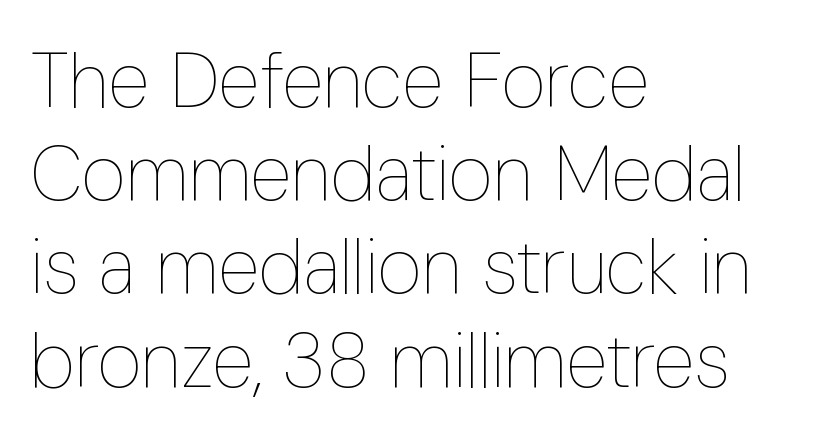
The image shows 77 px thin, condensed type, upright; set left-aligned, line spacing 1.21x, normal letter spacing, not underlined; low stroke contrast and a medium x-height.
